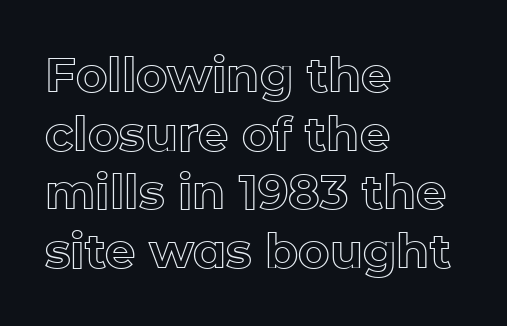
Ascenders rise straight up at ninety degrees. Letter spacing: default. The area under the type is left untouched. Short and long lines alike share a common starting point at left. Do the characters align in a grid? No, the font is proportional.
